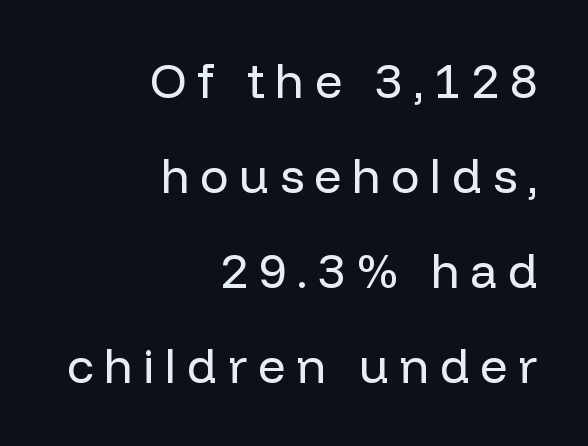
Nope, not italic — everything's standing straight. This is not heavy type; no bold has been used. Looks like regular typesetting: each glyph gets only the width it needs. Honestly, there is no underline to notice here at all. Typeset ragged left — the right edge is the straight one. The line-height multiplier appears high, well above default.
